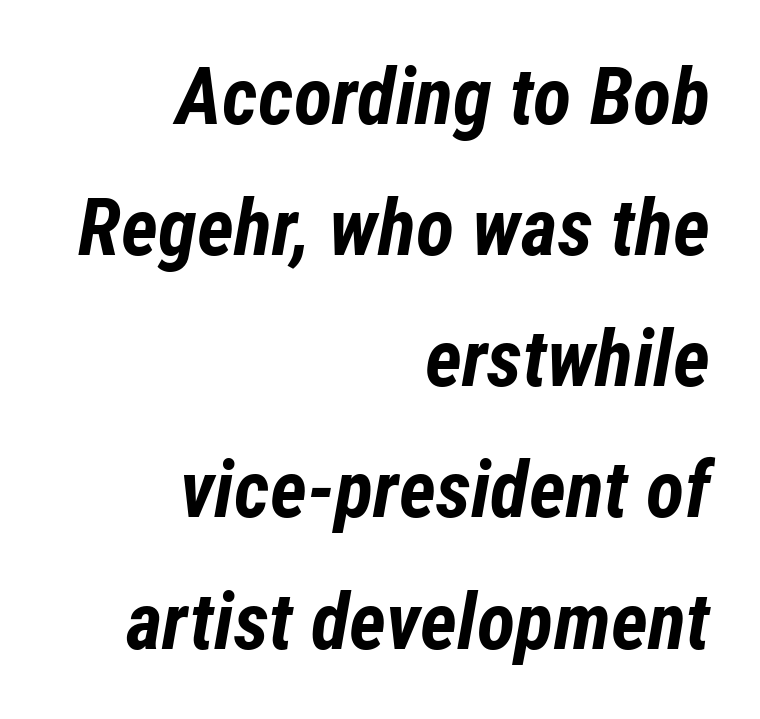
{"italic": "yes", "lean": "right", "slant_degrees": 12, "bold": "yes", "weight": "bold", "width": "condensed", "stroke_contrast": "low", "x_height": "medium", "monospaced": "no", "underline": "no", "align": "right", "line_spacing": "normal", "line_spacing_ratio": 1.66, "letter_spacing": "normal", "letter_spacing_em": 0.0, "glyph_px": 79}
